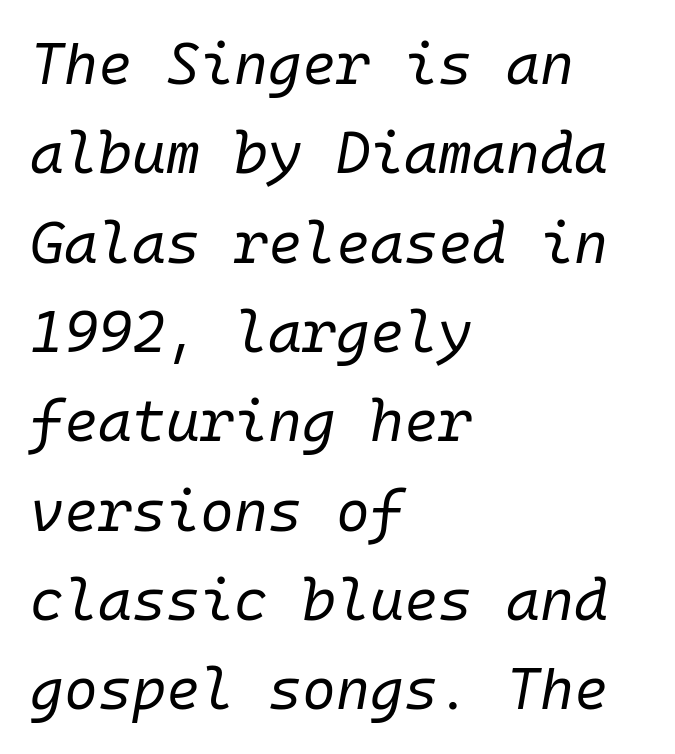
Q: Is the text bold? A: No.
Q: Is the text italic (slanted)? A: Yes, it leans right by about 10 degrees.
Q: Is the text underlined? A: No.
Q: How is the paragraph aligned? A: Left-aligned.
Q: Is the spacing between letters normal or unusually wide? A: Normal.
Q: Is the spacing between lines tight, normal or loose? A: Normal.
Q: Width (condensed, normal, or wide)? A: Normal.
Q: Stroke contrast? A: Low.
Q: x-height? A: Medium.
Q: Monospaced? A: Yes.
